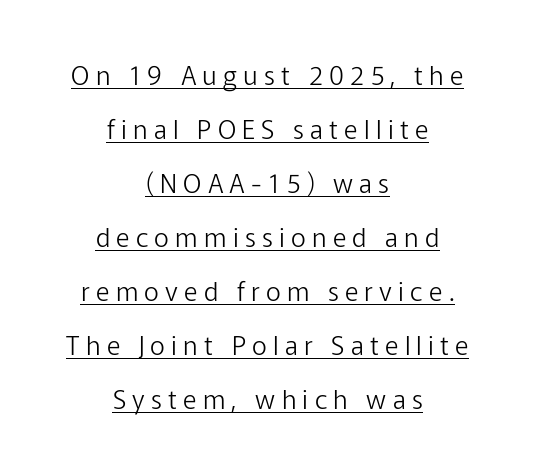
{"italic": "no", "bold": "no", "underline": "yes", "align": "center", "line_spacing": "loose", "line_spacing_ratio": 2.08, "letter_spacing": "wide", "letter_spacing_em": 0.24, "glyph_px": 26}
